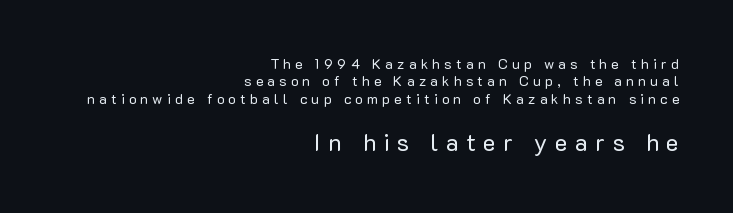
Q: Is the text bold? A: No.
Q: Is the text italic (slanted)? A: No, it is upright.
Q: Is the text underlined? A: No.
Q: How is the paragraph aligned? A: Right-aligned.
Q: Is the spacing between letters normal or unusually wide? A: Unusually wide.
Q: Which block of text is set in a larger size, the first (top) or the second (bottom)? A: The second (bottom) one.
